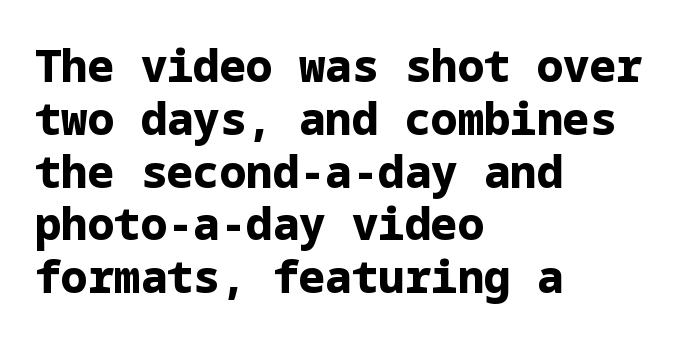
Q: Is the text bold? A: Yes.
Q: Is the text italic (slanted)? A: No, it is upright.
Q: Is the typeface a serif or a sans-serif typeface? A: Sans-serif.
Q: Is the text underlined? A: No.
Q: How is the paragraph aligned? A: Left-aligned.
Q: Is the spacing between letters normal or unusually wide? A: Normal.
Q: Width (condensed, normal, or wide)? A: Normal.
Q: Stroke contrast? A: Low.
Q: x-height? A: Medium.
